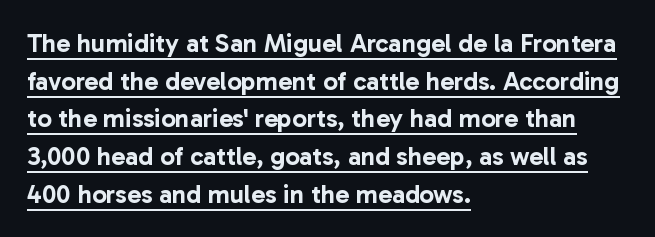
Q: Is the text italic (slanted)? A: No, it is upright.
Q: Is the text underlined? A: Yes.
Q: How is the paragraph aligned? A: Left-aligned.
Q: Is the spacing between letters normal or unusually wide? A: Normal.
Q: Is the spacing between lines tight, normal or loose? A: Normal.
